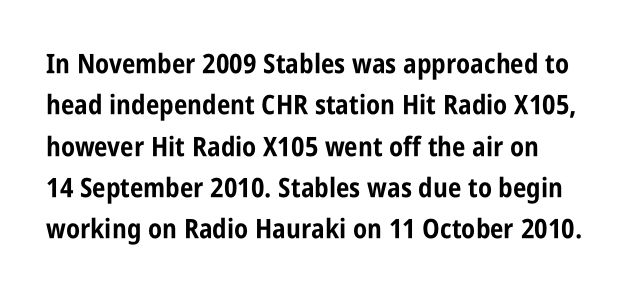
{"italic": "no", "bold": "yes", "underline": "no", "line_spacing": "normal", "line_spacing_ratio": 1.53, "letter_spacing": "normal", "letter_spacing_em": 0.0, "glyph_px": 27}
